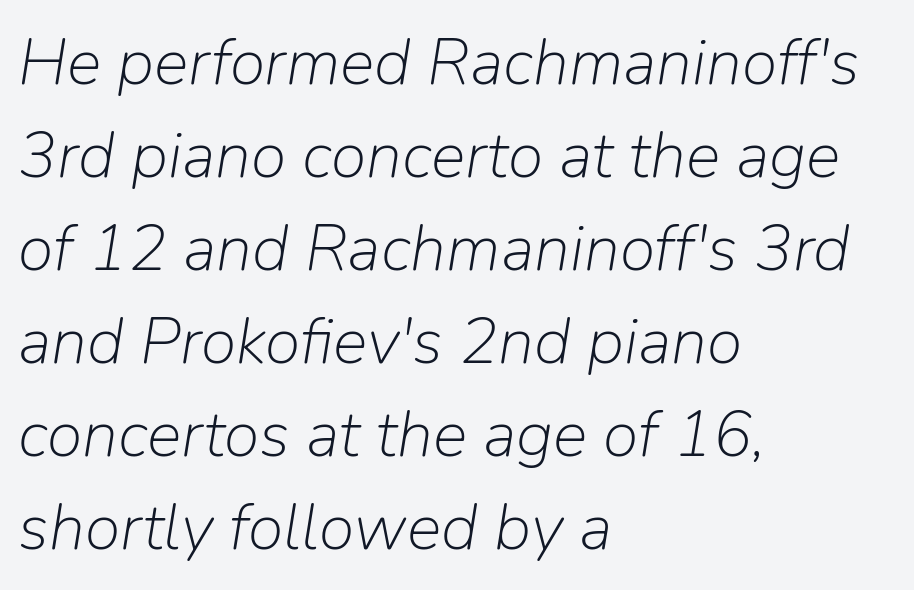
{"italic": "yes", "lean": "right", "slant_degrees": 9, "bold": "no", "weight": "light", "width": "normal", "stroke_contrast": "low", "x_height": "medium", "monospaced": "no", "underline": "no", "align": "left", "line_spacing": "normal", "line_spacing_ratio": 1.43, "letter_spacing": "normal", "letter_spacing_em": 0.0, "glyph_px": 65}
